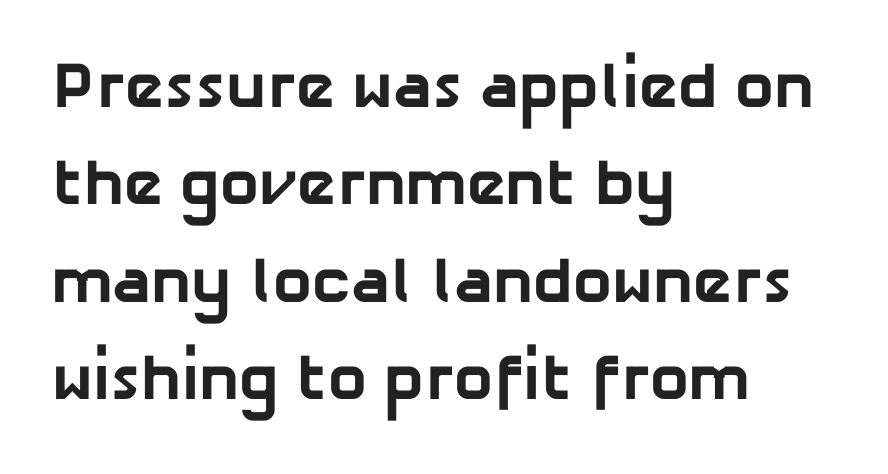
The image shows 65 px bold sans-serif type; set left-aligned, normal line spacing (1.5x), normal letter spacing, not underlined; low stroke contrast and a medium x-height.
